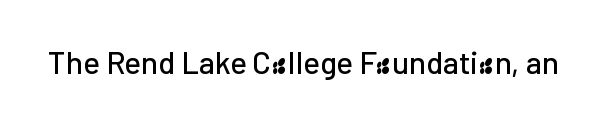
Italic? Not at all — the glyphs are vertical. Descender tails drop into unmarked territory. The glyphs in this specimen are sans serif. Spacing between characters is what you'd get straight out of the box.
